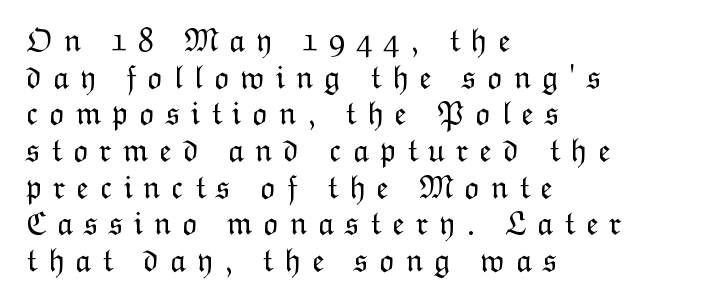
Q: Is the text bold? A: No.
Q: Is the text italic (slanted)? A: No, it is upright.
Q: Is the text underlined? A: No.
Q: How is the paragraph aligned? A: Left-aligned.
Q: Is the spacing between letters normal or unusually wide? A: Unusually wide.
Q: Is the spacing between lines tight, normal or loose? A: Tight.
Q: Width (condensed, normal, or wide)? A: Normal.
Q: Stroke contrast? A: Low.
Q: x-height? A: Medium.
Q: Monospaced? A: No.
